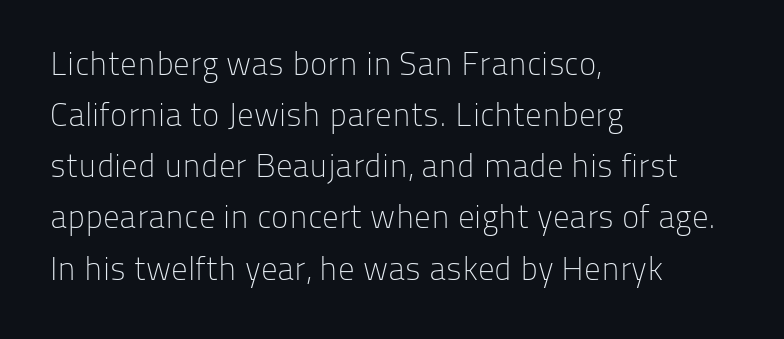
Each letter keeps its own natural width here, so spacing adapts to shape. Horizontally, the lines are justified to the leading edge only. The type sits square on the baseline with zero lean. Glance below the letters and you will spot only blank space.
